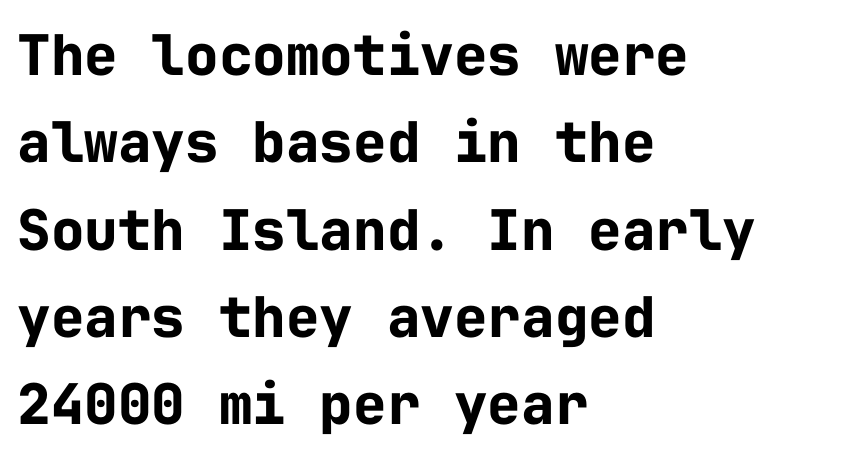
{"serif": "no", "italic": "no", "bold": "yes", "weight": "bold", "width": "normal", "stroke_contrast": "low", "x_height": "medium", "monospaced": "yes", "underline": "no", "align": "left", "line_spacing": "normal", "line_spacing_ratio": 1.56, "letter_spacing": "normal", "letter_spacing_em": 0.0, "glyph_px": 56}
